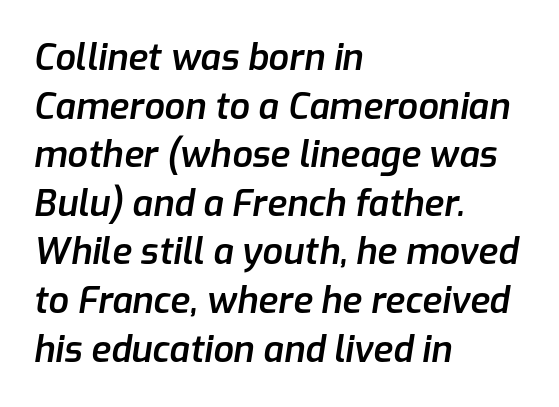
Style check: oblique. As a designer I'd log this as weight 600, semibold. You could not count columns in this text — the font is proportionally spaced. The paragraph has a hard left edge and a soft right edge. Reading down the column, the eye jumps a familiar distance to each next line.
